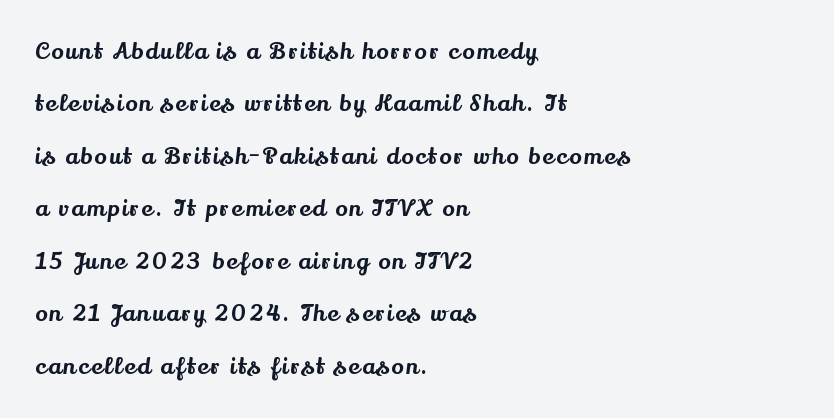
{"underline": "no", "align": "left", "line_spacing": "loose", "line_spacing_ratio": 2.28, "glyph_px": 23}
